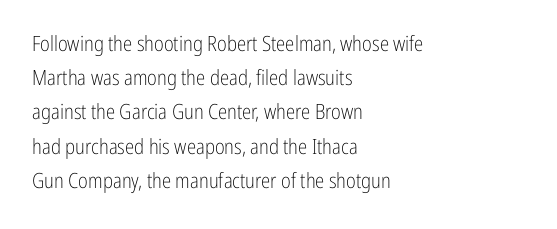
Each line starts at the same left margin while the right side varies. Tall strokes in this sample are plumb rather than angled. Each word holds together tightly as a unit, with standard inter-letter gaps. Has an underline been added? It has not. Heft: none added — not bold. The space between consecutive lines is moderate.
